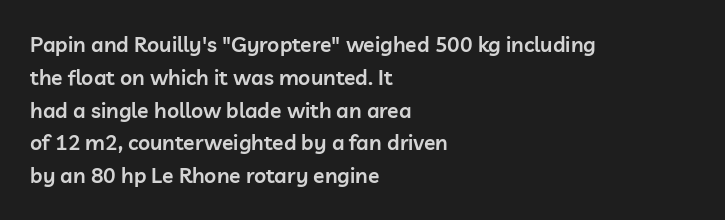
{"italic": "no", "bold": "semi", "underline": "no", "align": "left", "line_spacing": "normal", "line_spacing_ratio": 1.56, "letter_spacing": "normal", "letter_spacing_em": 0.0, "glyph_px": 21}
